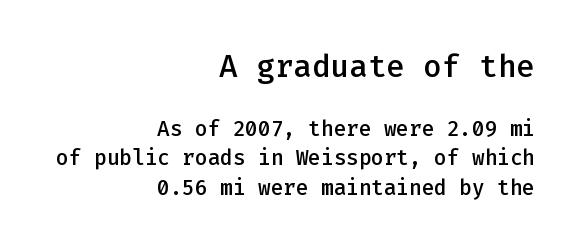
{"serif": "no", "italic": "no", "bold": "semi", "weight": "semibold", "width": "normal", "stroke_contrast": "low", "x_height": "medium", "monospaced": "yes", "underline": "no", "align": "right", "line_spacing": "normal", "line_spacing_ratio": 1.41, "letter_spacing": "normal", "letter_spacing_em": 0.0, "larger_block": "first", "size_ratio": 1.48, "glyph_px": 31}
